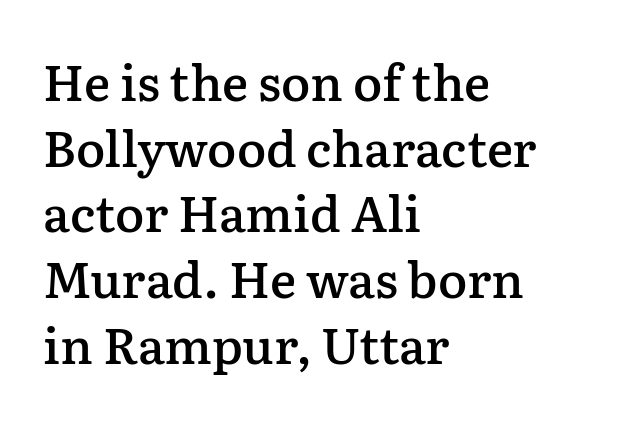
Q: Is the text bold? A: Semi-bold.
Q: Is the text italic (slanted)? A: No, it is upright.
Q: Is the typeface a serif or a sans-serif typeface? A: Serif.
Q: Is the text underlined? A: No.
Q: How is the paragraph aligned? A: Left-aligned.
Q: Is the spacing between letters normal or unusually wide? A: Normal.
Q: Is the spacing between lines tight, normal or loose? A: Normal.
Q: Width (condensed, normal, or wide)? A: Normal.
Q: Stroke contrast? A: Low.
Q: x-height? A: Medium.
Q: Monospaced? A: No.
